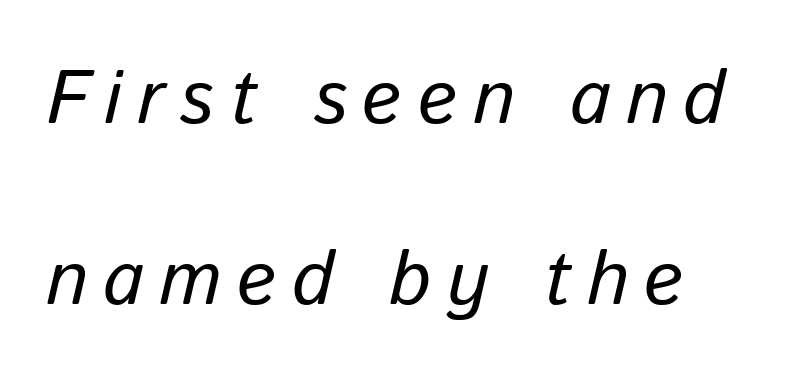
Q: Is the text bold? A: No.
Q: Is the text italic (slanted)? A: Yes, it leans right by about 13 degrees.
Q: Is the text underlined? A: No.
Q: How is the paragraph aligned? A: Left-aligned.
Q: Is the spacing between letters normal or unusually wide? A: Unusually wide.
Q: Is the spacing between lines tight, normal or loose? A: Loose.
Q: Width (condensed, normal, or wide)? A: Normal.
Q: Stroke contrast? A: Low.
Q: x-height? A: Medium.
Q: Monospaced? A: No.
